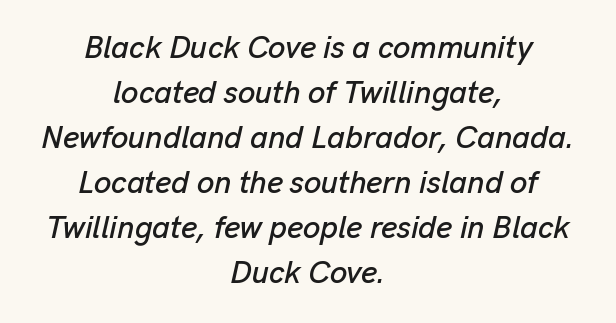
Visually the block forms a symmetrical silhouette, jagged on both flanks. This is oblique type, the kind used for emphasis or titles. Beneath every word, the page is bare. Between one letter and the next there's only the usual sliver of space. Note the varied advance widths — an 'i' is clearly narrower than an 'm'.
